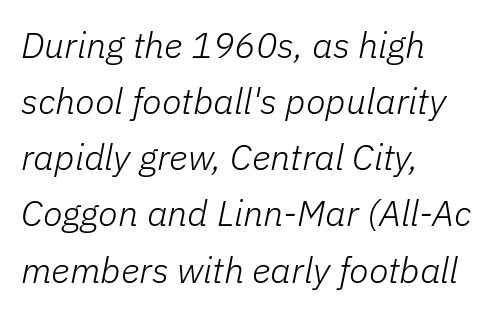
Q: Is the text bold? A: No.
Q: Is the text italic (slanted)? A: Yes, it leans right by about 11 degrees.
Q: Is the text underlined? A: No.
Q: How is the paragraph aligned? A: Left-aligned.
Q: Is the spacing between letters normal or unusually wide? A: Normal.
Q: Is the spacing between lines tight, normal or loose? A: Normal.
Q: Width (condensed, normal, or wide)? A: Normal.
Q: Stroke contrast? A: Low.
Q: x-height? A: Medium.
Q: Monospaced? A: No.
